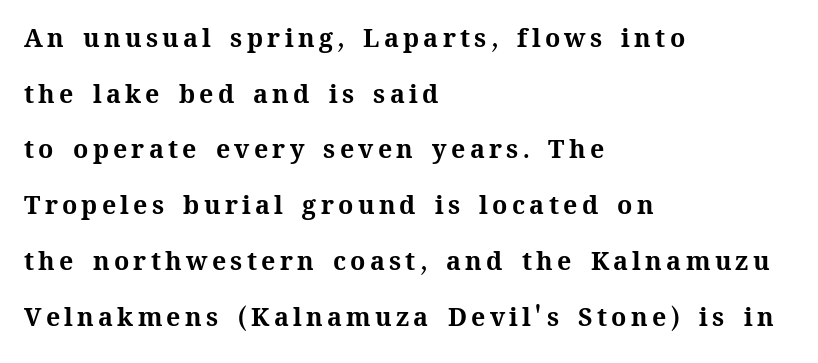
The image shows 25 px bold type, upright; set left-aligned, loose line spacing (2.23x), not underlined.
